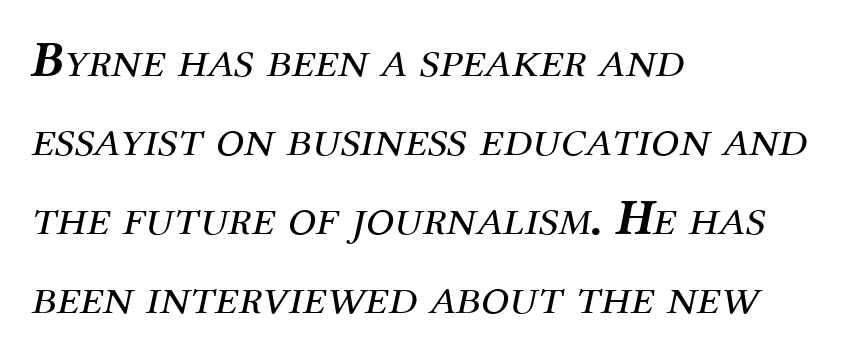
{"serif": "yes", "italic": "yes", "lean": "right", "slant_degrees": 12, "bold": "no", "weight": "regular", "width": "normal", "stroke_contrast": "medium", "x_height": "medium", "monospaced": "no", "underline": "no", "align": "left", "line_spacing": "normal", "line_spacing_ratio": 1.55, "letter_spacing": "normal", "letter_spacing_em": 0.0, "glyph_px": 51}
